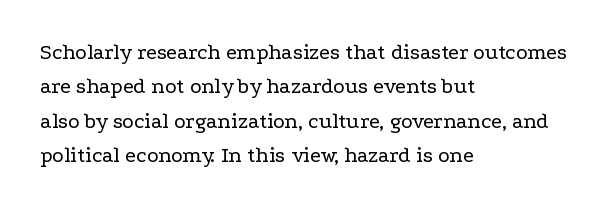
The image shows 22 px text type, upright; set left-aligned, normal line spacing (1.56x), normal letter spacing, not underlined.
